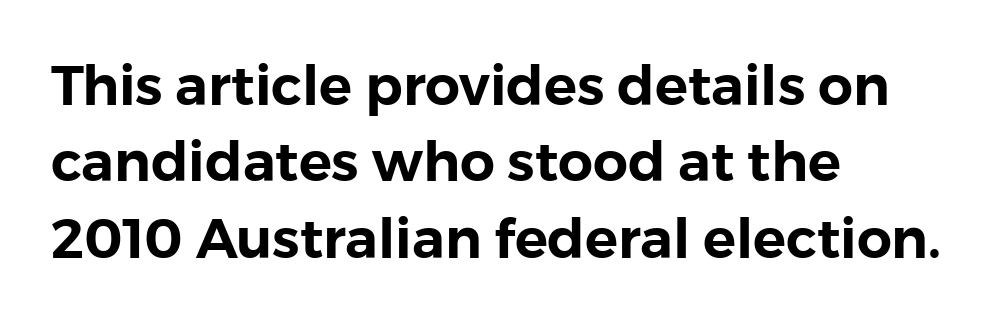
The image shows 55 px sans-serif type, upright; set left-aligned, normal line spacing (1.39x), normal letter spacing, not underlined; a medium x-height.
